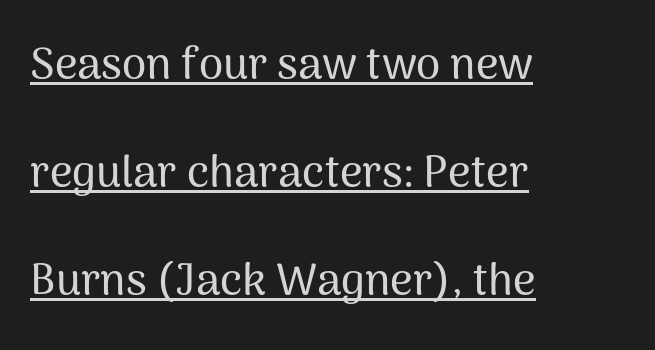
Nope, no serifs anywhere on these letters. The specimen includes a rule beneath the text block's lines. A roman cut, with each character standing at attention. Observe the ordinary spacing: letters are neighbours, not strangers. Vertical spacing — loose. Each letter keeps its own natural width here, so spacing adapts to shape.
